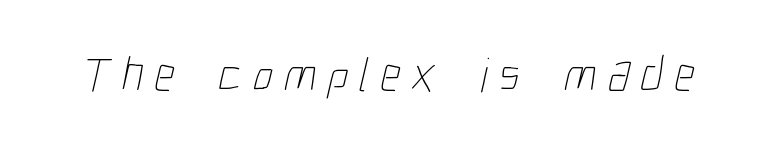
This rendering widens character spacing well past its baseline value. Stroke mass is kept to a normal reading level or below. A bare baseline throughout the passage. Note the varied advance widths — an 'i' is clearly narrower than an 'm'.
